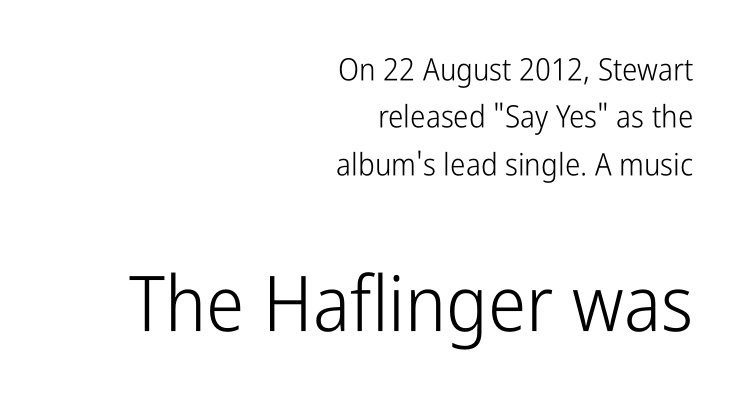
Q: Is the text bold? A: No.
Q: Is the text italic (slanted)? A: No, it is upright.
Q: Is the typeface a serif or a sans-serif typeface? A: Sans-serif.
Q: Is the text underlined? A: No.
Q: How is the paragraph aligned? A: Right-aligned.
Q: Is the spacing between letters normal or unusually wide? A: Normal.
Q: Is the spacing between lines tight, normal or loose? A: Normal.
Q: Which block of text is set in a larger size, the first (top) or the second (bottom)? A: The second (bottom) one.
Q: Width (condensed, normal, or wide)? A: Condensed.
Q: Stroke contrast? A: Low.
Q: x-height? A: Medium.
Q: Monospaced? A: No.
